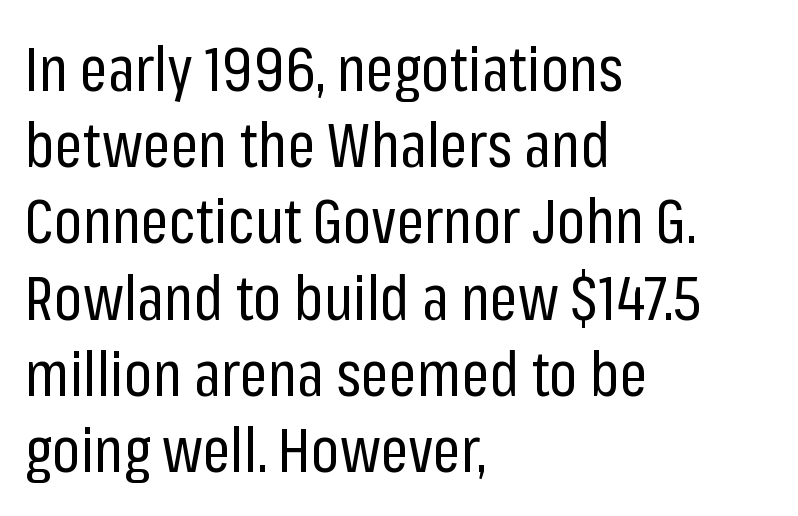
The image shows 61 px regular-weight, condensed sans-serif type, upright; set left-aligned, normal line spacing (1.25x), normal letter spacing, not underlined; low stroke contrast and a medium x-height.
